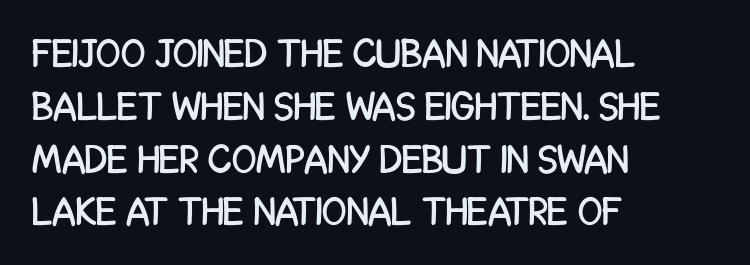
Character widths vary here, with narrow letters taking less room than wide ones. Descenders are the only things crossing below the line. The axis of the letterforms is exactly vertical. Leftover space on each line is placed entirely after the last word. Nobody touched the tracking dial on this one. Are there feet on the stems? There aren't — it's a sans.
